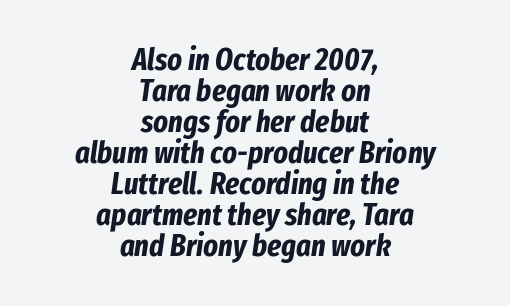
{"italic": "yes", "lean": "right", "slant_degrees": 8, "bold": "yes", "weight": "bold", "width": "condensed", "stroke_contrast": "low", "x_height": "medium", "monospaced": "no", "underline": "no", "align": "center", "line_spacing": "tight", "line_spacing_ratio": 1.0, "letter_spacing": "normal", "letter_spacing_em": 0.0, "glyph_px": 31}
